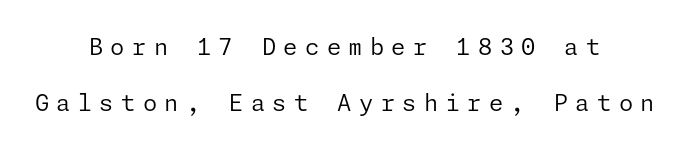
Q: Is the text bold? A: No.
Q: Is the text italic (slanted)? A: No, it is upright.
Q: Is the text underlined? A: No.
Q: How is the paragraph aligned? A: Centered.
Q: Is the spacing between letters normal or unusually wide? A: Unusually wide.
Q: Is the spacing between lines tight, normal or loose? A: Loose.
